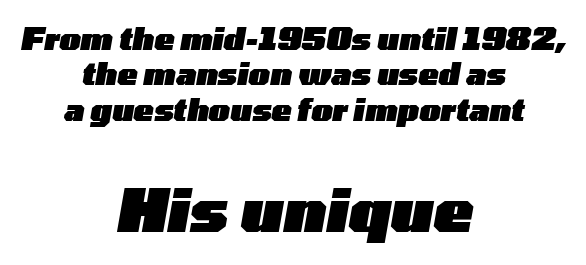
The baseline area is clear. Which margin do the lines hug? Neither — every line sits in the middle. Glyph-to-glyph distance matches everyday printed text. Slant detected: the letters are inclined. You get the small type first, then a jump to larger type. Every letter is thick-stroked: bold, no question.
